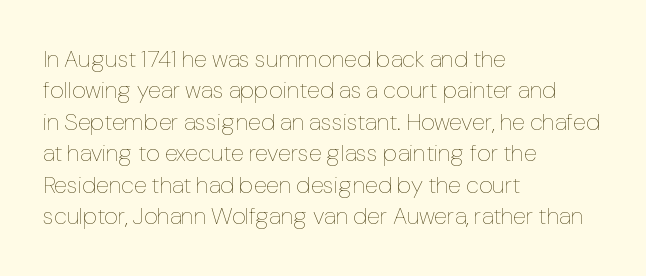
Q: Is the text bold? A: No.
Q: Is the text italic (slanted)? A: No, it is upright.
Q: Is the text underlined? A: No.
Q: How is the paragraph aligned? A: Left-aligned.
Q: Is the spacing between letters normal or unusually wide? A: Normal.
Q: Is the spacing between lines tight, normal or loose? A: Normal.
